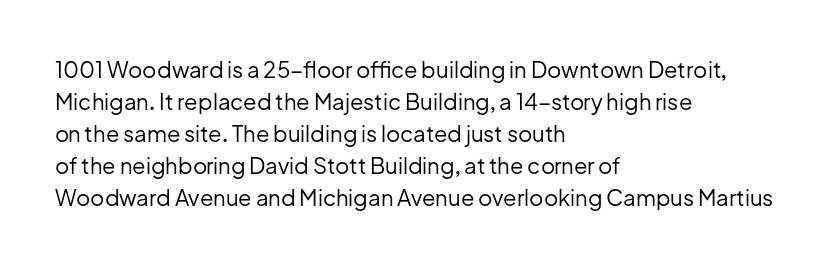
Q: Is the text bold? A: No.
Q: Is the text italic (slanted)? A: No, it is upright.
Q: Is the text underlined? A: No.
Q: How is the paragraph aligned? A: Left-aligned.
Q: Is the spacing between letters normal or unusually wide? A: Normal.
Q: Is the spacing between lines tight, normal or loose? A: Normal.
